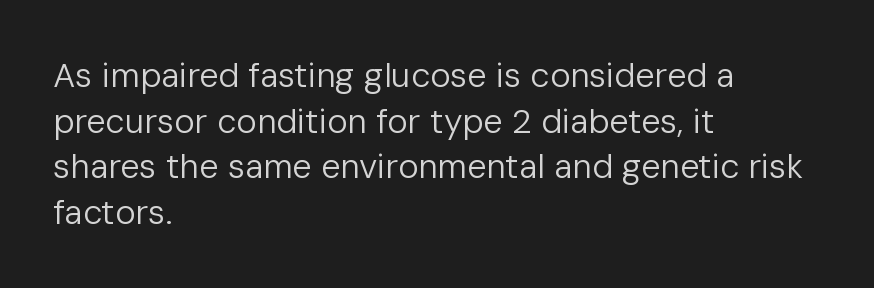
The line-height multiplier appears to be the usual default. The lines are quadded left. No chunkiness to these letters — they're not bold. I'd call this a sans setting — the letters go barefoot. Rule under the text: the space is simply empty. Letter spacing: default.
